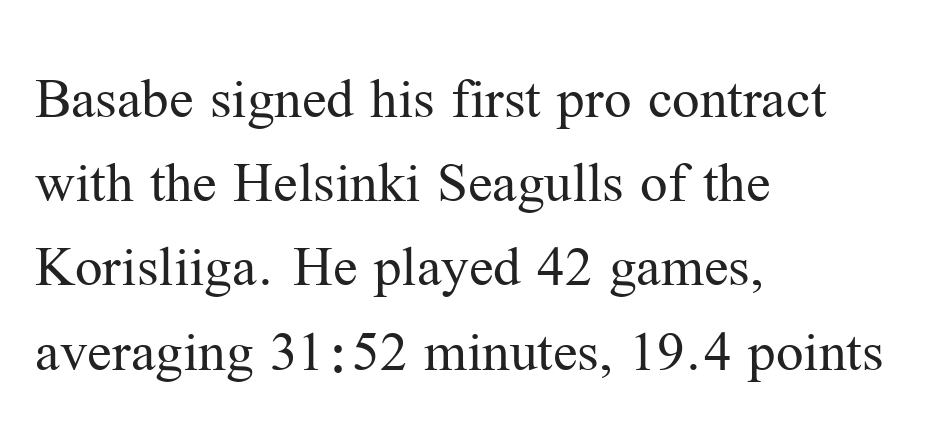
The tracking reads as untouched default to a designer's eye. Stroke thickness stays within the range of a standard reading face or lighter. Is this a fixed-width face? No — the glyphs have proportional, varying widths. Layout note: lines flush left.
